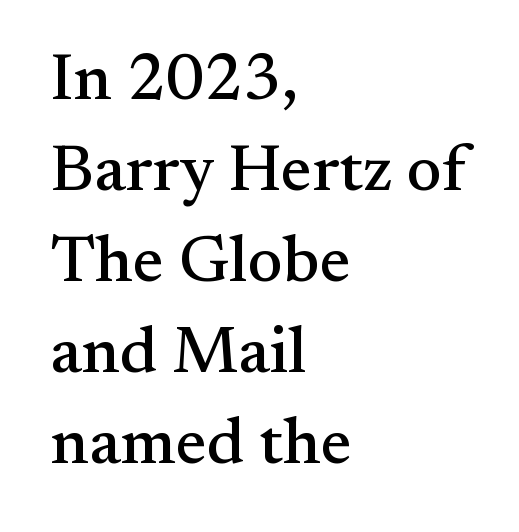
The image shows 66 px serif type, upright; set left-aligned, normal line spacing (1.38x), normal letter spacing, not underlined; medium stroke contrast and a small x-height.
